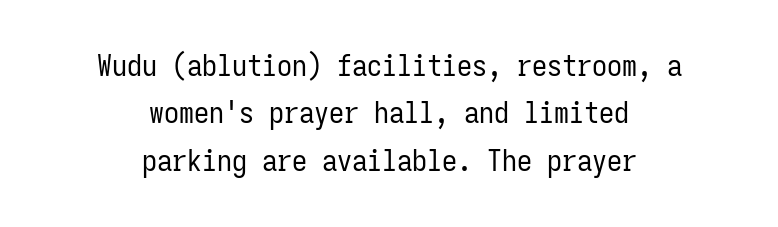
The image shows 30 px regular-weight, condensed sans-serif type, upright, monospaced; set centered, normal line spacing (1.58x), normal letter spacing, not underlined; low stroke contrast and a medium x-height.
